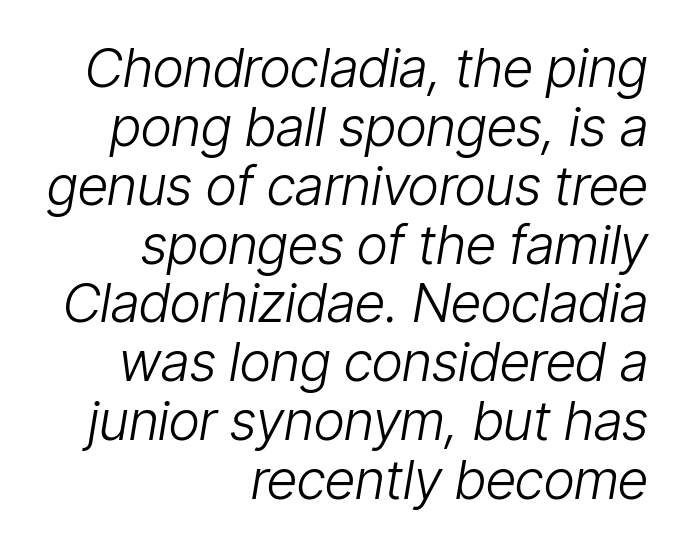
{"italic": "yes", "lean": "right", "slant_degrees": 9, "bold": "no", "weight": "light", "width": "condensed", "stroke_contrast": "low", "x_height": "medium", "monospaced": "no", "underline": "no", "align": "right", "line_spacing": "tight", "line_spacing_ratio": 1.09, "letter_spacing": "normal", "letter_spacing_em": 0.0, "glyph_px": 54}
